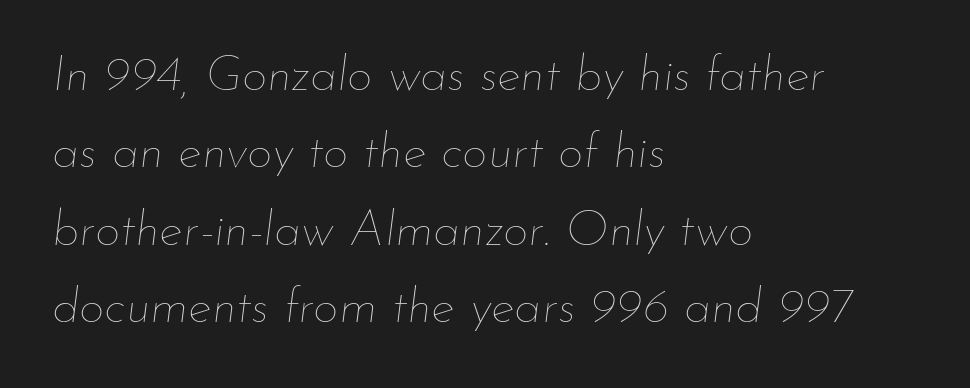
Q: Is the text bold? A: No.
Q: Is the text italic (slanted)? A: Yes, it leans right by about 7 degrees.
Q: Is the text underlined? A: No.
Q: How is the paragraph aligned? A: Left-aligned.
Q: Is the spacing between letters normal or unusually wide? A: Normal.
Q: Is the spacing between lines tight, normal or loose? A: Normal.
Q: Width (condensed, normal, or wide)? A: Normal.
Q: Stroke contrast? A: Low.
Q: x-height? A: Small.
Q: Monospaced? A: No.
